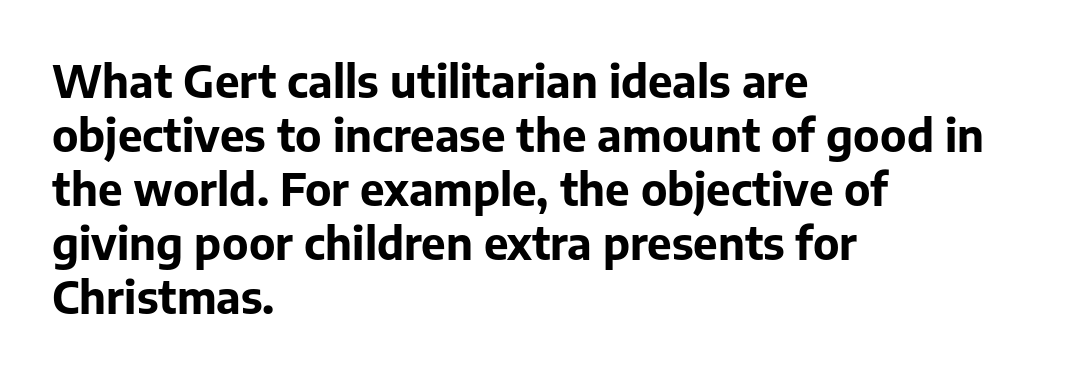
Q: Is the text bold? A: Yes.
Q: Is the text italic (slanted)? A: No, it is upright.
Q: Is the typeface a serif or a sans-serif typeface? A: Sans-serif.
Q: Is the text underlined? A: No.
Q: How is the paragraph aligned? A: Left-aligned.
Q: Is the spacing between letters normal or unusually wide? A: Normal.
Q: Width (condensed, normal, or wide)? A: Normal.
Q: Stroke contrast? A: Low.
Q: x-height? A: Medium.
Q: Monospaced? A: No.
